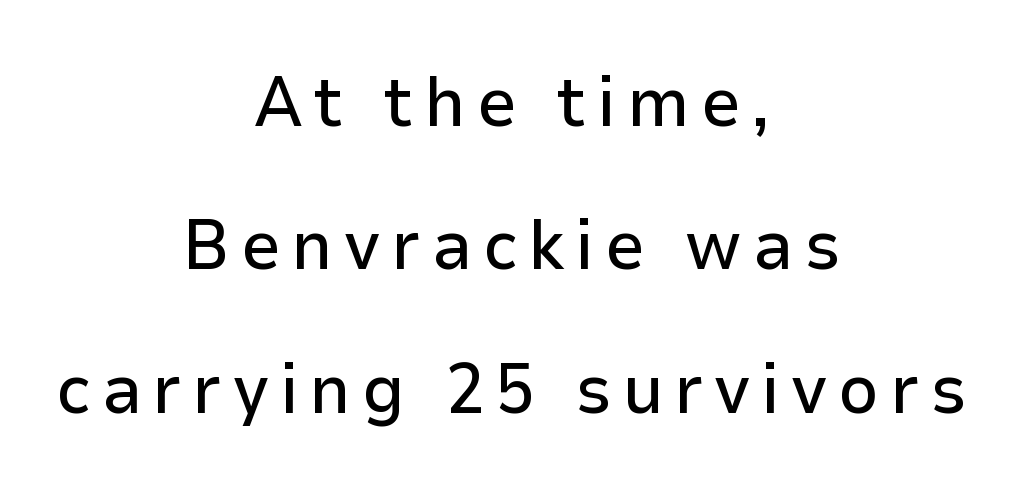
{"serif": "no", "italic": "no", "width": "normal", "stroke_contrast": "low", "x_height": "medium", "monospaced": "no", "underline": "no", "align": "center", "line_spacing": "loose", "line_spacing_ratio": 2.02, "glyph_px": 71}
